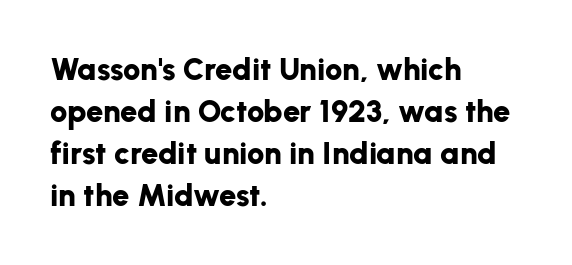
Q: Is the text bold? A: Yes.
Q: Is the text italic (slanted)? A: No, it is upright.
Q: Is the typeface a serif or a sans-serif typeface? A: Sans-serif.
Q: Is the text underlined? A: No.
Q: How is the paragraph aligned? A: Left-aligned.
Q: Is the spacing between letters normal or unusually wide? A: Normal.
Q: Is the spacing between lines tight, normal or loose? A: Normal.
Q: Width (condensed, normal, or wide)? A: Normal.
Q: Stroke contrast? A: Low.
Q: x-height? A: Medium.
Q: Monospaced? A: No.
